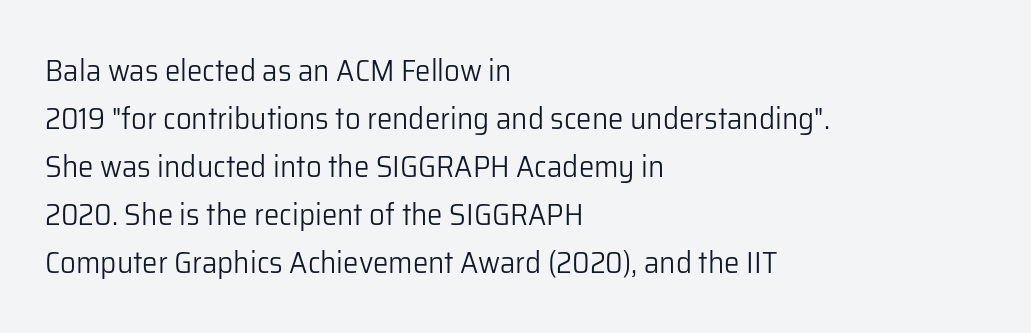
The image shows 31 px light sans-serif type, upright; set left-aligned, normal line spacing (1.55x), normal letter spacing, not underlined; low stroke contrast and a medium x-height.
